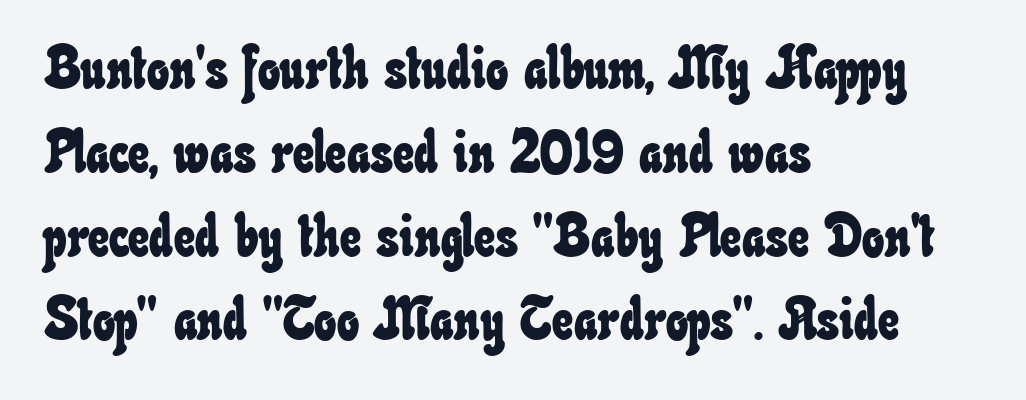
Nobody touched the tracking dial on this one. Here the designer chose a conventional face with non-uniform glyph widths. Where is the straight margin? On the left. Each row of text sits above clean, open space. Interline gaps are of average width in this sample.
